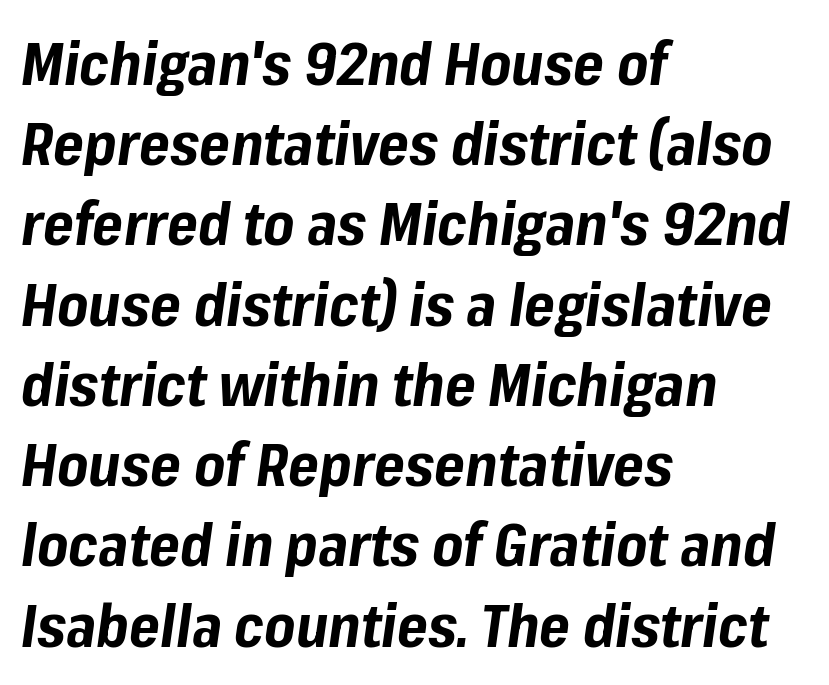
{"italic": "yes", "lean": "right", "slant_degrees": 8, "bold": "yes", "weight": "bold", "width": "normal", "stroke_contrast": "low", "x_height": "medium", "monospaced": "no", "underline": "no", "align": "left", "line_spacing": "normal", "line_spacing_ratio": 1.36, "letter_spacing": "normal", "letter_spacing_em": 0.0, "glyph_px": 59}
